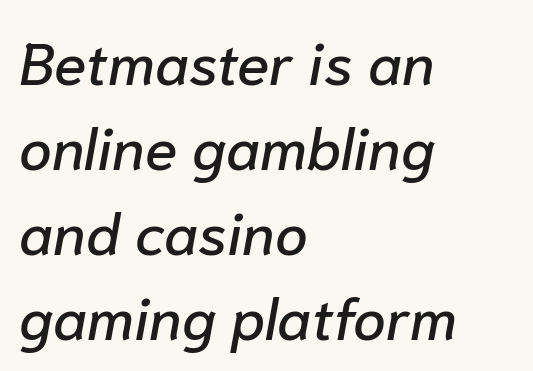
Q: Is the text italic (slanted)? A: Yes, it leans right by about 10 degrees.
Q: Is the text underlined? A: No.
Q: How is the paragraph aligned? A: Left-aligned.
Q: Is the spacing between letters normal or unusually wide? A: Normal.
Q: Is the spacing between lines tight, normal or loose? A: Normal.
Q: Width (condensed, normal, or wide)? A: Normal.
Q: Stroke contrast? A: Low.
Q: x-height? A: Medium.
Q: Monospaced? A: No.
